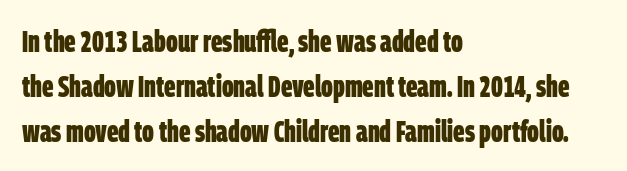
Q: Is the text bold? A: Yes.
Q: Is the typeface a serif or a sans-serif typeface? A: Sans-serif.
Q: Is the text underlined? A: No.
Q: How is the paragraph aligned? A: Left-aligned.
Q: Is the spacing between letters normal or unusually wide? A: Normal.
Q: Is the spacing between lines tight, normal or loose? A: Normal.
Q: Width (condensed, normal, or wide)? A: Condensed.
Q: Stroke contrast? A: Low.
Q: x-height? A: Large.
Q: Monospaced? A: No.
